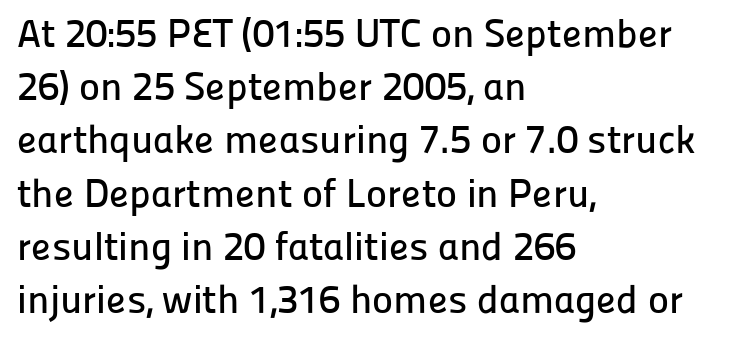
Q: Is the text italic (slanted)? A: No, it is upright.
Q: Is the typeface a serif or a sans-serif typeface? A: Sans-serif.
Q: Is the text underlined? A: No.
Q: How is the paragraph aligned? A: Left-aligned.
Q: Is the spacing between letters normal or unusually wide? A: Normal.
Q: Is the spacing between lines tight, normal or loose? A: Normal.
Q: Width (condensed, normal, or wide)? A: Normal.
Q: Stroke contrast? A: Low.
Q: x-height? A: Medium.
Q: Monospaced? A: No.
